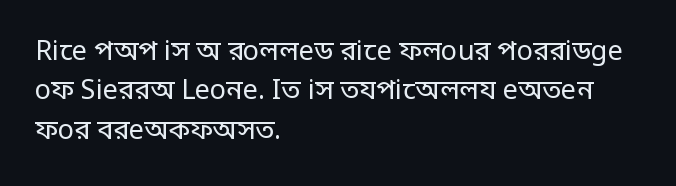
Q: Is the text bold? A: No.
Q: Is the text italic (slanted)? A: No, it is upright.
Q: Is the text underlined? A: No.
Q: How is the paragraph aligned? A: Left-aligned.
Q: Is the spacing between letters normal or unusually wide? A: Normal.
Q: Is the spacing between lines tight, normal or loose? A: Normal.
